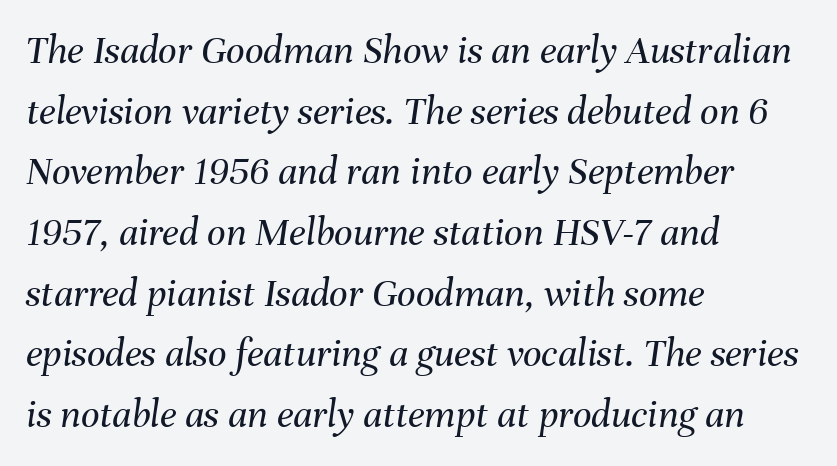
{"italic": "yes", "lean": "right", "slant_degrees": 8, "bold": "no", "weight": "regular", "width": "normal", "stroke_contrast": "medium", "x_height": "medium", "monospaced": "no", "underline": "no", "align": "left", "line_spacing": "normal", "line_spacing_ratio": 1.48, "letter_spacing": "normal", "letter_spacing_em": 0.0, "glyph_px": 41}
